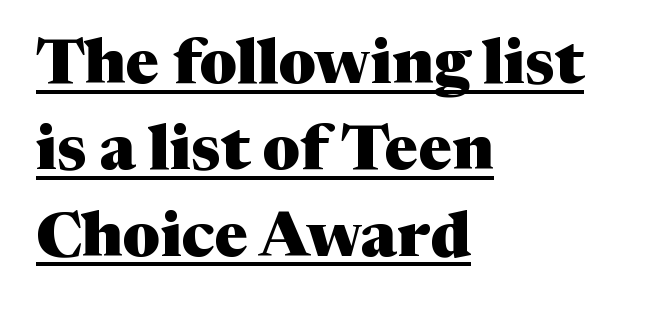
{"serif": "yes", "italic": "no", "bold": "yes", "weight": "heavy", "width": "normal", "stroke_contrast": "medium", "x_height": "medium", "monospaced": "no", "underline": "yes", "align": "left", "line_spacing": "normal", "line_spacing_ratio": 1.37, "letter_spacing": "normal", "letter_spacing_em": 0.0, "glyph_px": 63}
